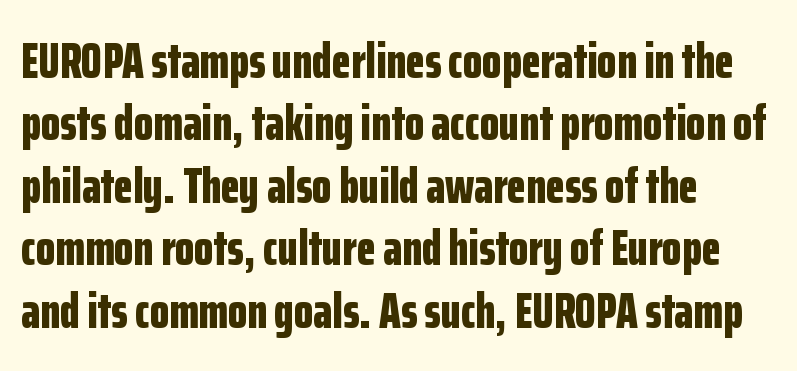
Font category for this specimen: sans-serif. There is no visible air inserted between adjacent glyphs. The passage shown is typed in a proportional face where columns would drift. Nobody drew a line under any word here. Teacher's note: observe the even left margin — that is flush-left alignment. Quick note: interline space is typical.
